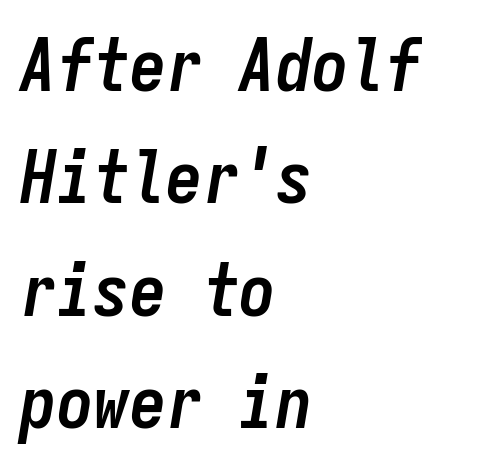
Looks like terminal output: every glyph gets an equal slot. Bold? Absolutely — the strokes are thick and heavy. Reading down the block, your eye returns to a fixed left position each line. Anything drawn beneath the words? Only blank space. The passage shown stacks its lines at a standard gap.
